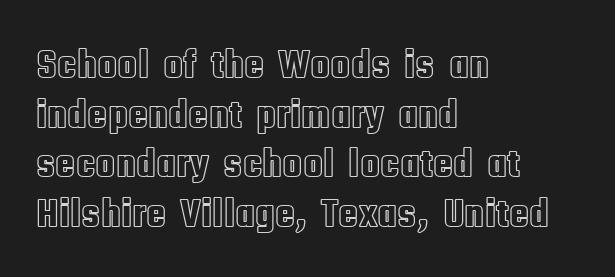
The image shows 41 px condensed type, upright; set left-aligned, line spacing 1.21x, normal letter spacing, not underlined; a large x-height.
